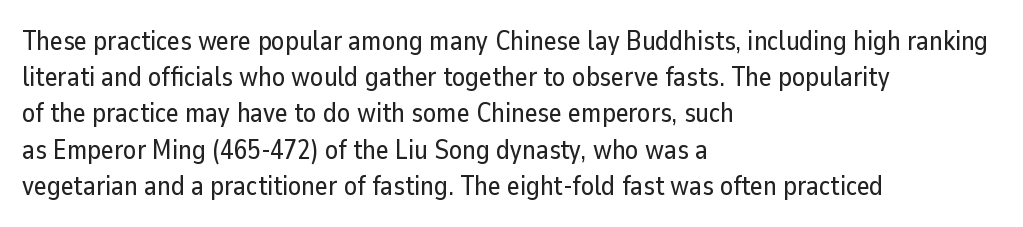
Q: Is the text italic (slanted)? A: No, it is upright.
Q: Is the text underlined? A: No.
Q: How is the paragraph aligned? A: Left-aligned.
Q: Is the spacing between letters normal or unusually wide? A: Normal.
Q: Is the spacing between lines tight, normal or loose? A: Normal.
